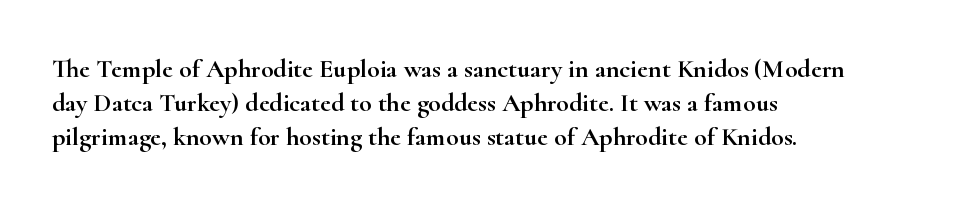
Q: Is the text italic (slanted)? A: No, it is upright.
Q: Is the text underlined? A: No.
Q: How is the paragraph aligned? A: Left-aligned.
Q: Is the spacing between letters normal or unusually wide? A: Normal.
Q: Is the spacing between lines tight, normal or loose? A: Normal.
